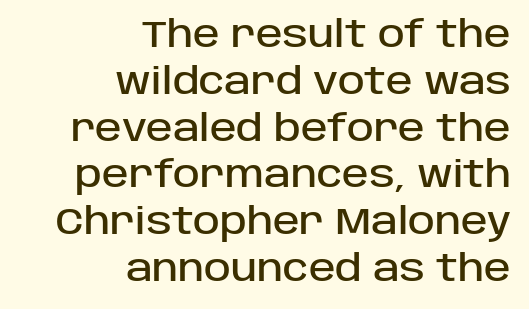
Q: Is the text italic (slanted)? A: No, it is upright.
Q: Is the typeface a serif or a sans-serif typeface? A: Sans-serif.
Q: Is the text underlined? A: No.
Q: How is the paragraph aligned? A: Right-aligned.
Q: Is the spacing between letters normal or unusually wide? A: Normal.
Q: Is the spacing between lines tight, normal or loose? A: Normal.
Q: Width (condensed, normal, or wide)? A: Normal.
Q: Stroke contrast? A: Low.
Q: x-height? A: Large.
Q: Monospaced? A: No.
